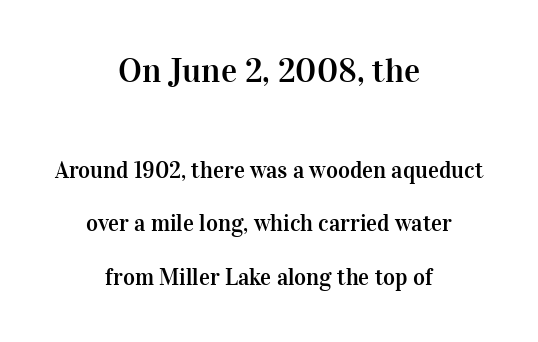
The image shows 34 px serif type, upright; set centered, loose line spacing (2.32x), normal letter spacing, not underlined; the first (top) block is 1.48x larger; high stroke contrast and a medium x-height.
